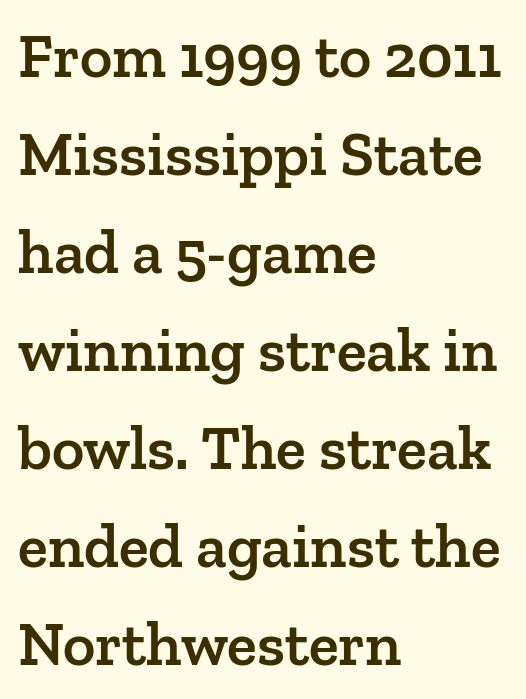
Q: Is the text bold? A: Semi-bold.
Q: Is the text italic (slanted)? A: No, it is upright.
Q: Is the typeface a serif or a sans-serif typeface? A: Serif.
Q: Is the text underlined? A: No.
Q: How is the paragraph aligned? A: Left-aligned.
Q: Is the spacing between letters normal or unusually wide? A: Normal.
Q: Is the spacing between lines tight, normal or loose? A: Normal.
Q: Width (condensed, normal, or wide)? A: Normal.
Q: Stroke contrast? A: Low.
Q: x-height? A: Medium.
Q: Monospaced? A: No.
